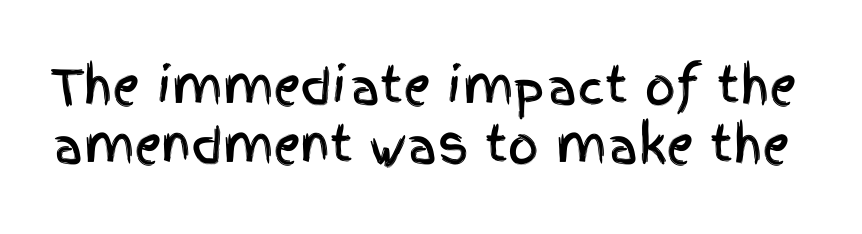
Q: Is the text italic (slanted)? A: No, it is upright.
Q: Is the typeface a serif or a sans-serif typeface? A: Sans-serif.
Q: Is the text underlined? A: No.
Q: Is the spacing between letters normal or unusually wide? A: Normal.
Q: Width (condensed, normal, or wide)? A: Condensed.
Q: x-height? A: Large.
Q: Monospaced? A: No.
